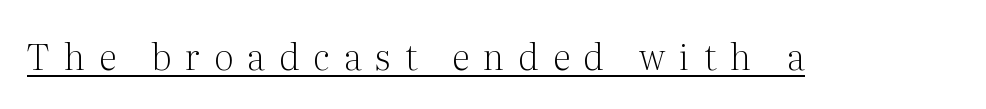
Q: Is the text bold? A: No.
Q: Is the text italic (slanted)? A: No, it is upright.
Q: Is the typeface a serif or a sans-serif typeface? A: Serif.
Q: Is the text underlined? A: Yes.
Q: Is the spacing between letters normal or unusually wide? A: Unusually wide.
Q: Width (condensed, normal, or wide)? A: Normal.
Q: Stroke contrast? A: Medium.
Q: x-height? A: Medium.
Q: Monospaced? A: No.
